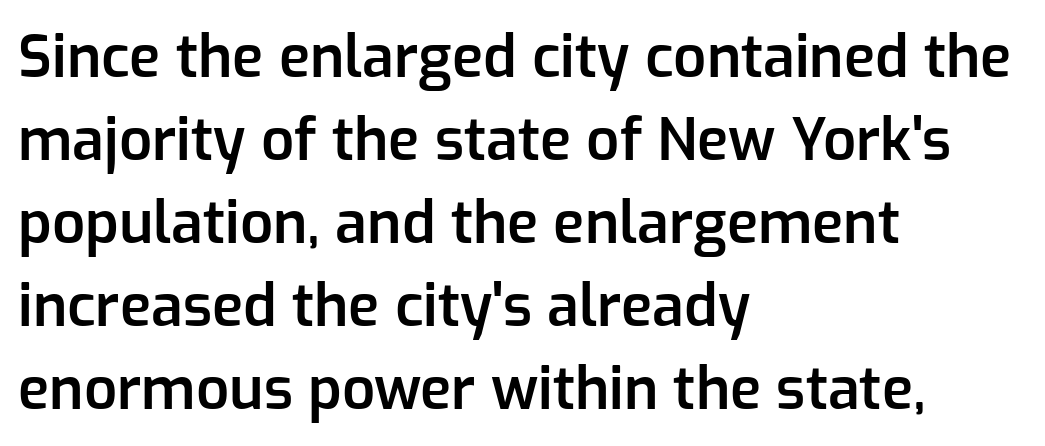
Q: Is the text bold? A: Semi-bold.
Q: Is the text italic (slanted)? A: No, it is upright.
Q: Is the typeface a serif or a sans-serif typeface? A: Sans-serif.
Q: Is the text underlined? A: No.
Q: How is the paragraph aligned? A: Left-aligned.
Q: Is the spacing between letters normal or unusually wide? A: Normal.
Q: Is the spacing between lines tight, normal or loose? A: Normal.
Q: Width (condensed, normal, or wide)? A: Normal.
Q: Stroke contrast? A: Low.
Q: x-height? A: Medium.
Q: Monospaced? A: No.
